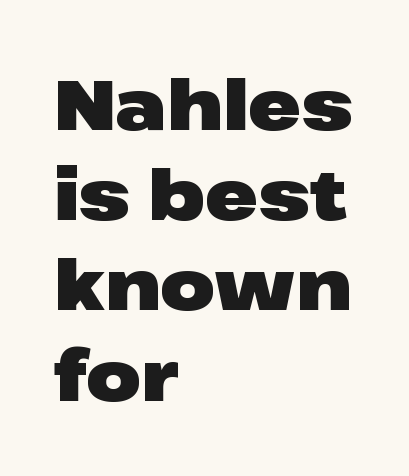
Q: Is the text bold? A: Yes.
Q: Is the text italic (slanted)? A: No, it is upright.
Q: Is the typeface a serif or a sans-serif typeface? A: Sans-serif.
Q: Is the text underlined? A: No.
Q: How is the paragraph aligned? A: Left-aligned.
Q: Is the spacing between letters normal or unusually wide? A: Normal.
Q: Is the spacing between lines tight, normal or loose? A: Normal.
Q: Width (condensed, normal, or wide)? A: Wide.
Q: Stroke contrast? A: Low.
Q: x-height? A: Medium.
Q: Monospaced? A: No.
